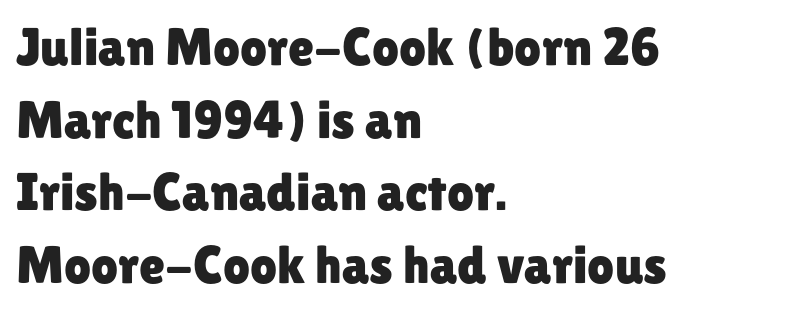
A typesetter would call this proportional, since set widths differ per character. Anything drawn beneath the words? Only blank space. Classification — sans serif. Caption: standard tracking, unaltered. Vertical spacing — default. Short and long lines alike share a common starting point at left.
